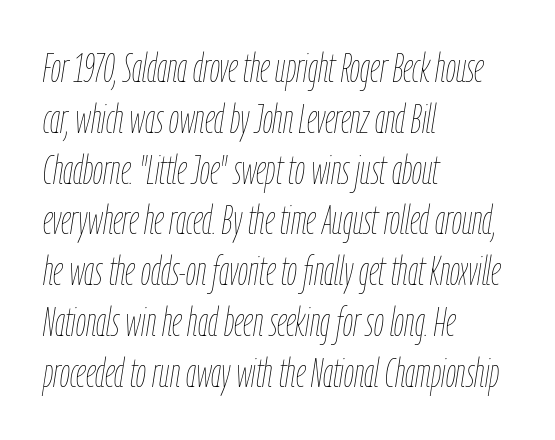
The image shows 40 px thin, condensed type, italic (leaning right); set left-aligned, normal line spacing (1.27x), normal letter spacing, not underlined; low stroke contrast and a medium x-height.
